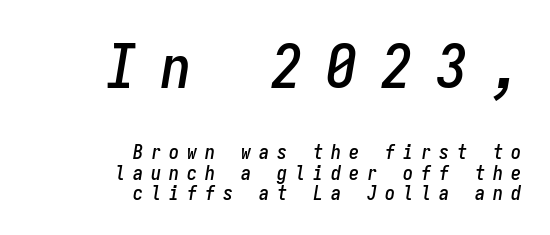
Q: Is the text italic (slanted)? A: Yes, it leans right by about 9 degrees.
Q: Is the text underlined? A: No.
Q: How is the paragraph aligned? A: Right-aligned.
Q: Is the spacing between letters normal or unusually wide? A: Unusually wide.
Q: Is the spacing between lines tight, normal or loose? A: Tight.
Q: Which block of text is set in a larger size, the first (top) or the second (bottom)? A: The first (top) one.
Q: Width (condensed, normal, or wide)? A: Condensed.
Q: Stroke contrast? A: Low.
Q: x-height? A: Medium.
Q: Monospaced? A: Yes.
